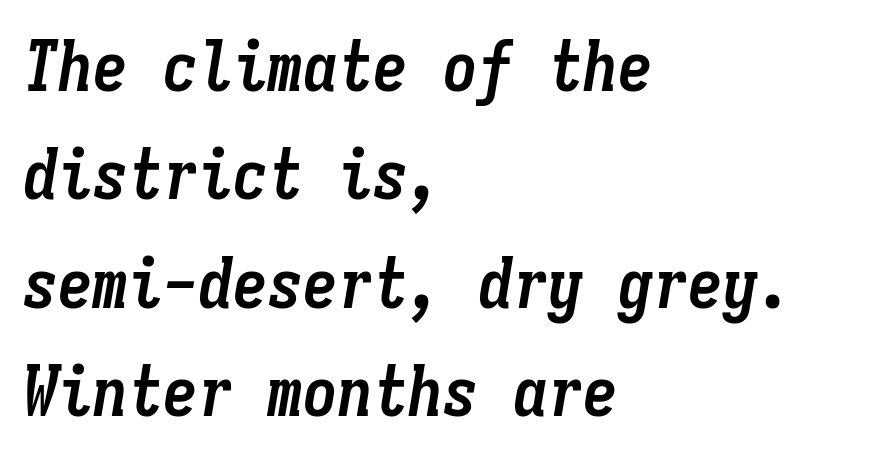
Q: Is the text bold? A: Yes.
Q: Is the text italic (slanted)? A: Yes, it leans right by about 9 degrees.
Q: Is the text underlined? A: No.
Q: How is the paragraph aligned? A: Left-aligned.
Q: Is the spacing between letters normal or unusually wide? A: Normal.
Q: Is the spacing between lines tight, normal or loose? A: Normal.
Q: Width (condensed, normal, or wide)? A: Condensed.
Q: Stroke contrast? A: Low.
Q: x-height? A: Medium.
Q: Monospaced? A: Yes.
